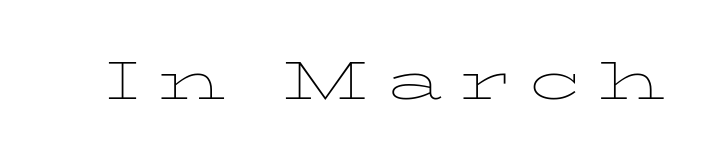
The image shows 53 px thin, wide serif type, upright; set unusually wide letter spacing (+0.33 em), not underlined; low stroke contrast and a medium x-height.
